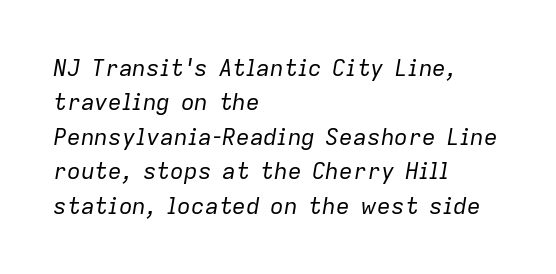
Q: Is the text bold? A: No.
Q: Is the text italic (slanted)? A: Yes, it leans right by about 9 degrees.
Q: Is the text underlined? A: No.
Q: How is the paragraph aligned? A: Left-aligned.
Q: Is the spacing between letters normal or unusually wide? A: Normal.
Q: Is the spacing between lines tight, normal or loose? A: Normal.
